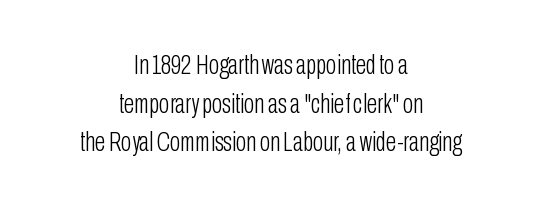
{"italic": "no", "bold": "no", "underline": "no", "align": "center", "line_spacing": "normal", "line_spacing_ratio": 1.43, "letter_spacing": "normal", "letter_spacing_em": 0.0, "glyph_px": 27}
